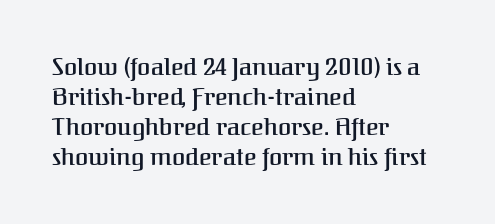
The lines in this sample share a left origin and differ only in where they stop. Tracking here is standard; glyphs follow each other at the usual distance. How would I describe the line gaps? Plain and ordinary. You can tell it's not italic because the verticals are truly vertical.
